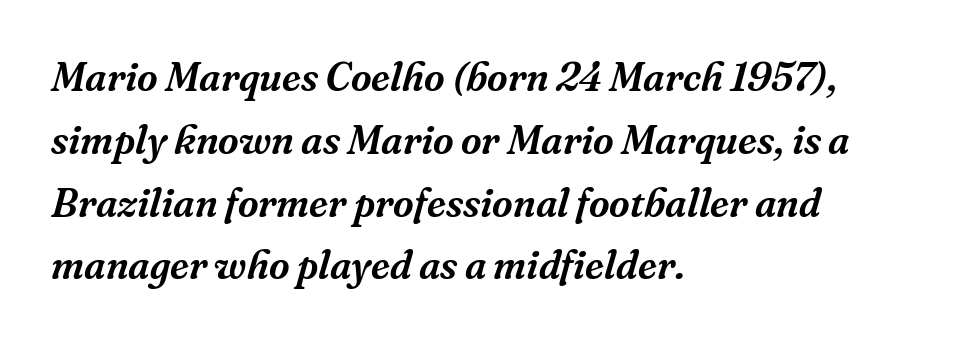
The passage shown is typeset with a serif family. Do the characters align in a grid? No, the font is proportional. Horizontal bands of white between lines are of average thickness. The line texture is even and compact thanks to regular tracking. The lines in this sample share a left origin and differ only in where they stop.
